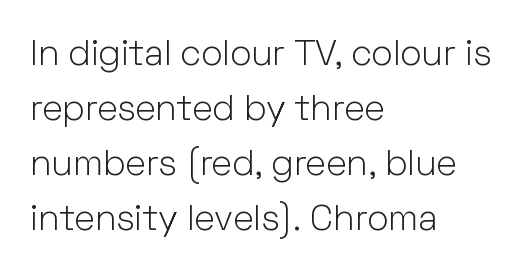
Notice how the stems are strictly vertical — no italics here. One glance says typical: line gaps are just what's usual. Every row of glyphs begins at an identical x-position on the left. To sum up the face: it is a sans, with no serifs. The face used here is proportionally spaced, like ordinary book or web type. No word sits above an underline.
